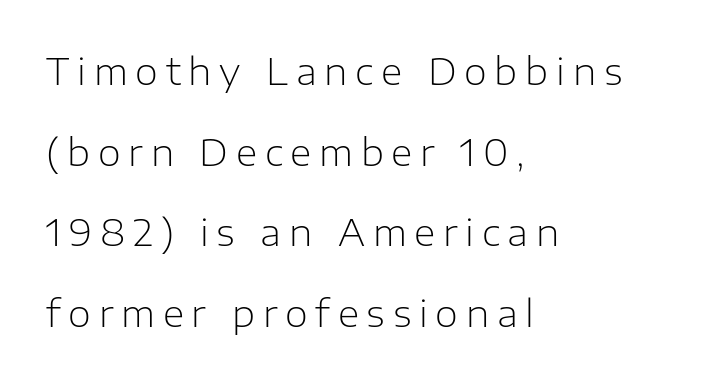
The image shows 37 px light sans-serif type, upright; set left-aligned, loose line spacing (2.18x), unusually wide letter spacing (+0.21 em), not underlined; low stroke contrast and a medium x-height.
